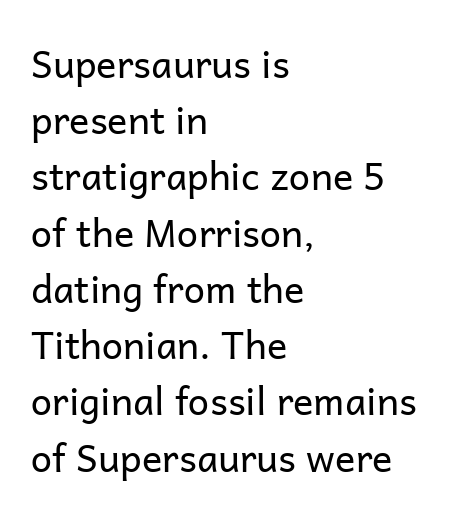
A roman cut, with each character standing at attention. The paragraph has a hard left edge and a soft right edge. This is not heavy type; no bold has been used. There is no visible air inserted between adjacent glyphs. Underline: absent. Notice how descenders clear the ascenders below comfortably — that's standard leading.
